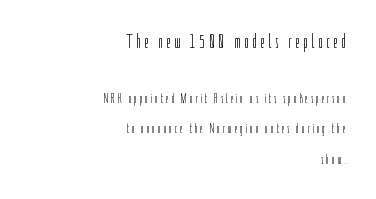
{"italic": "no", "bold": "no", "underline": "no", "align": "right", "line_spacing": "loose", "line_spacing_ratio": 2.18, "larger_block": "first", "size_ratio": 1.43, "glyph_px": 20}
